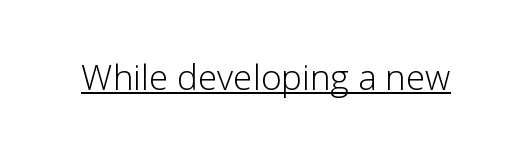
Q: Is the text bold? A: No.
Q: Is the text italic (slanted)? A: No, it is upright.
Q: Is the typeface a serif or a sans-serif typeface? A: Sans-serif.
Q: Is the text underlined? A: Yes.
Q: Is the spacing between letters normal or unusually wide? A: Normal.
Q: Width (condensed, normal, or wide)? A: Normal.
Q: Stroke contrast? A: Low.
Q: x-height? A: Medium.
Q: Monospaced? A: No.
